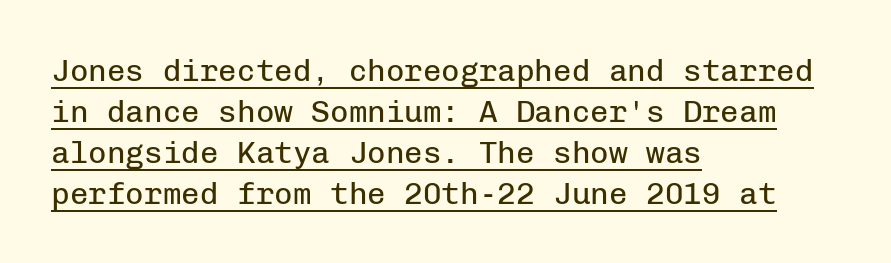
{"serif": "no", "italic": "no", "bold": "no", "weight": "regular", "width": "normal", "stroke_contrast": "low", "x_height": "medium", "monospaced": "yes", "underline": "yes", "align": "left", "line_spacing": "normal", "line_spacing_ratio": 1.32, "letter_spacing": "normal", "letter_spacing_em": 0.0, "glyph_px": 31}
